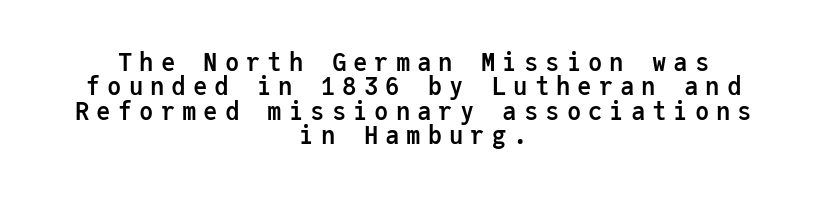
A dark, heavy texture on the line: the type is bold. Quick note: interline space is minimal. In terms of posture, this sample is upright. The space directly below the letters is spotless.
